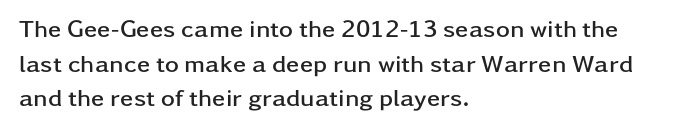
{"italic": "no", "bold": "yes", "underline": "no", "align": "left", "line_spacing": "normal", "line_spacing_ratio": 1.44, "letter_spacing": "normal", "letter_spacing_em": 0.0, "glyph_px": 24}
